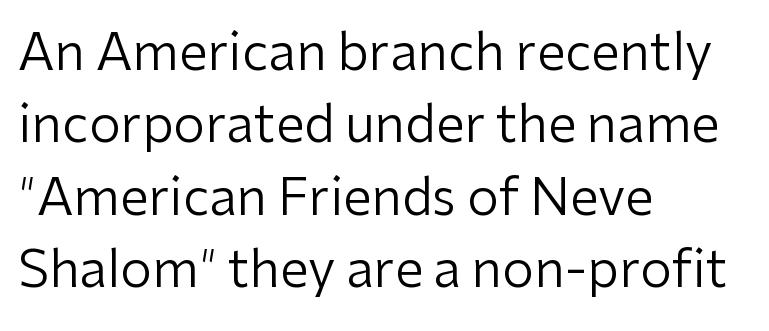
The image shows 51 px regular-weight sans-serif type, upright; set left-aligned, normal line spacing (1.42x), normal letter spacing, not underlined; low stroke contrast and a medium x-height.
